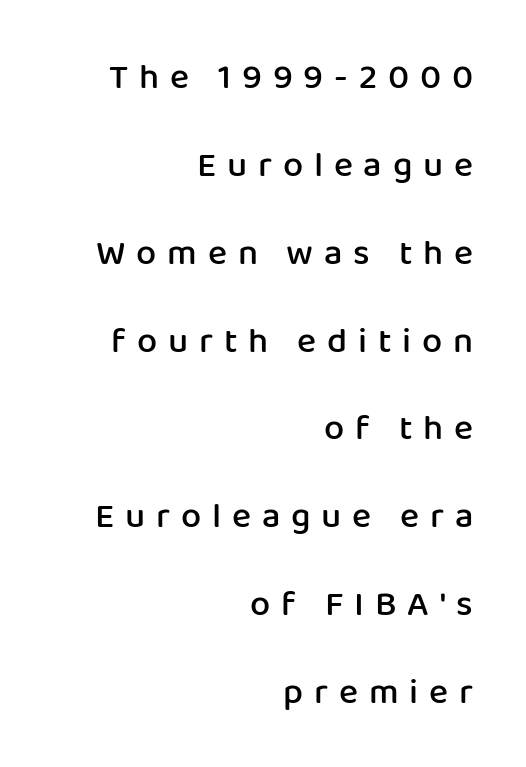
{"serif": "no", "italic": "no", "bold": "semi", "weight": "semibold", "width": "normal", "stroke_contrast": "low", "x_height": "medium", "monospaced": "no", "underline": "no", "align": "right", "line_spacing": "loose", "line_spacing_ratio": 2.44, "letter_spacing": "wide", "letter_spacing_em": 0.3, "glyph_px": 36}
